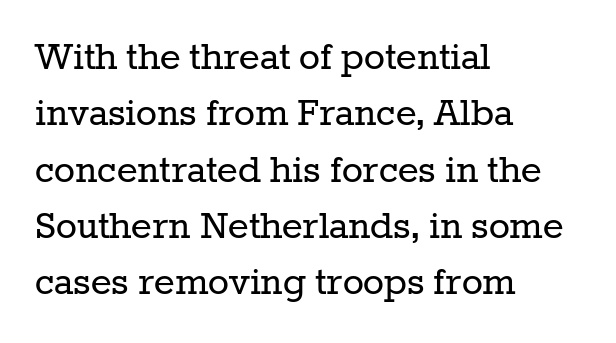
The image shows 44 px regular-weight serif type, upright; set left-aligned, normal line spacing (1.28x), normal letter spacing, not underlined; low stroke contrast and a medium x-height.
